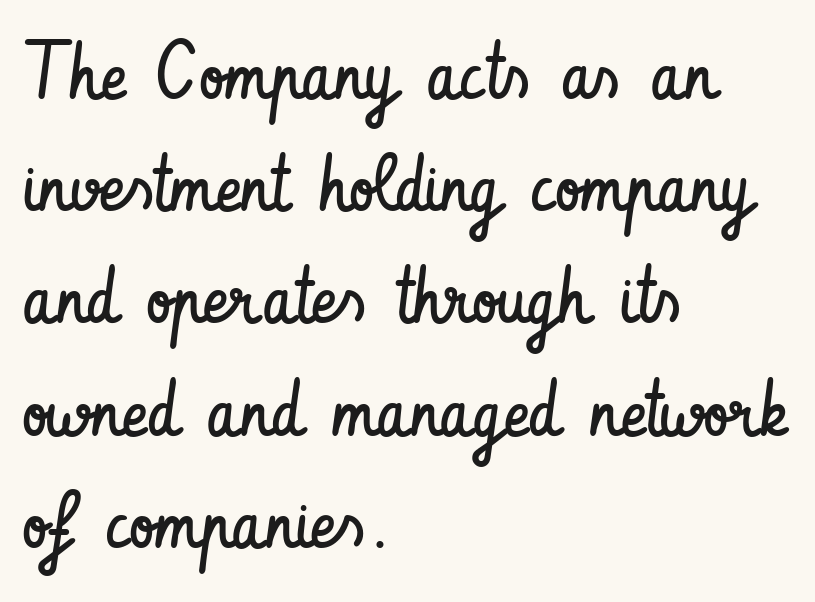
Q: Is the text bold? A: No.
Q: Is the text italic (slanted)? A: No, it is upright.
Q: Is the typeface a serif or a sans-serif typeface? A: Sans-serif.
Q: Is the text underlined? A: No.
Q: How is the paragraph aligned? A: Left-aligned.
Q: Is the spacing between letters normal or unusually wide? A: Normal.
Q: Is the spacing between lines tight, normal or loose? A: Normal.
Q: Width (condensed, normal, or wide)? A: Condensed.
Q: Stroke contrast? A: Low.
Q: x-height? A: Small.
Q: Monospaced? A: No.
